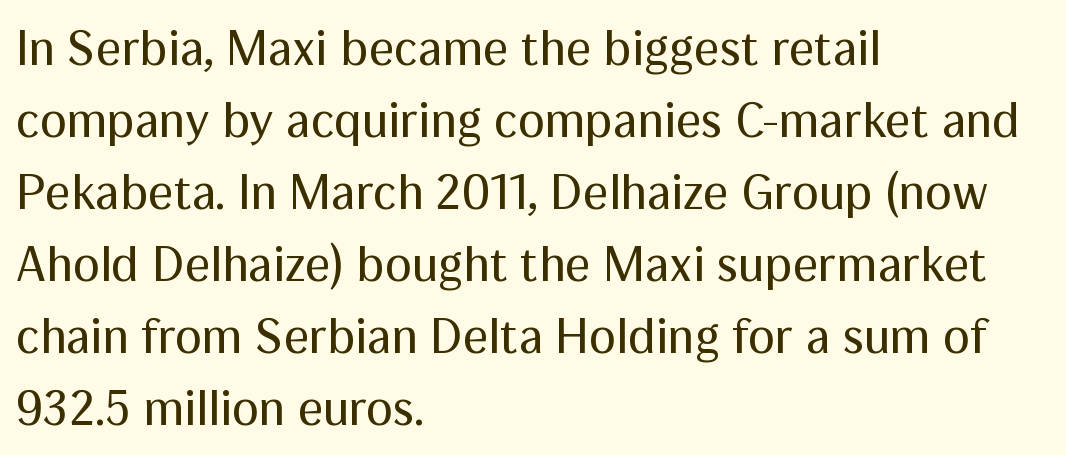
{"serif": "no", "italic": "no", "bold": "no", "weight": "regular", "width": "normal", "stroke_contrast": "medium", "x_height": "medium", "monospaced": "no", "underline": "no", "align": "left", "line_spacing": "normal", "line_spacing_ratio": 1.44, "letter_spacing": "normal", "letter_spacing_em": 0.0, "glyph_px": 50}
